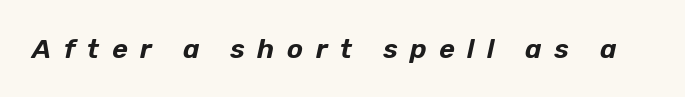
The image shows 27 px text type, italic (leaning right); set unusually wide letter spacing (+0.46 em), not underlined.
